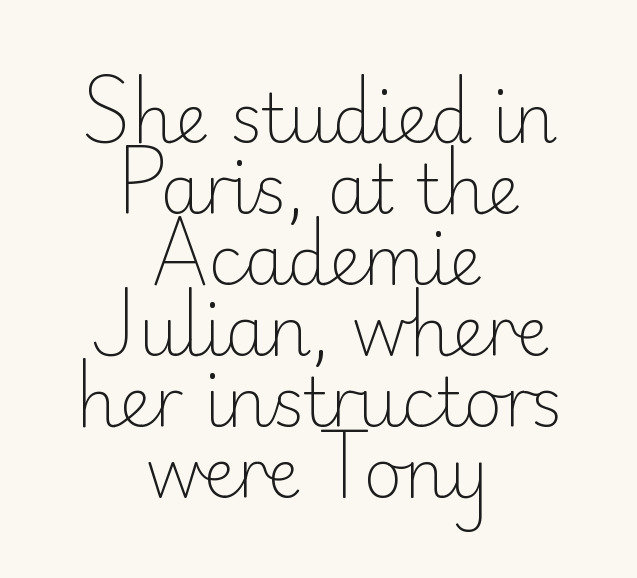
The image shows 67 px light sans-serif type, upright; set centered, tight line spacing (1.06x), normal letter spacing, not underlined; low stroke contrast and a small x-height.
